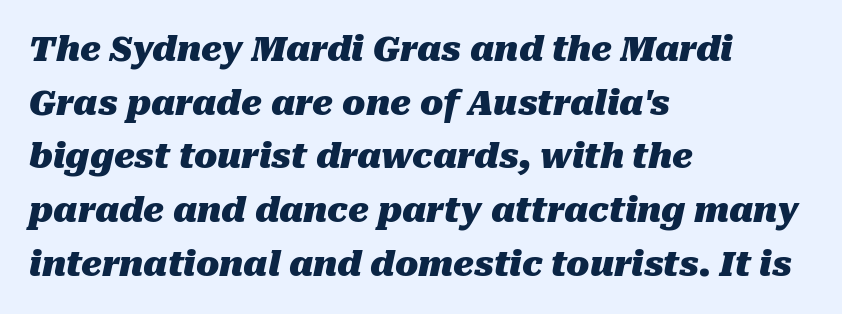
{"italic": "yes", "lean": "right", "slant_degrees": 10, "bold": "yes", "weight": "heavy", "width": "normal", "stroke_contrast": "medium", "x_height": "medium", "monospaced": "no", "underline": "no", "align": "left", "line_spacing": "normal", "line_spacing_ratio": 1.58, "letter_spacing": "normal", "letter_spacing_em": 0.0, "glyph_px": 34}
